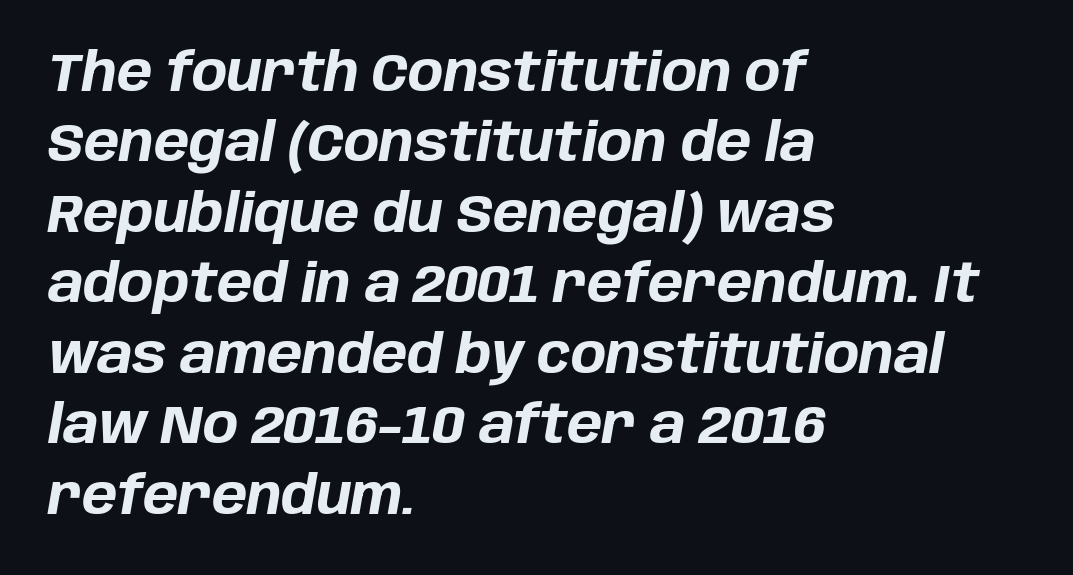
The image shows 53 px bold type, italic (leaning right); set left-aligned, normal line spacing (1.33x), normal letter spacing, not underlined; low stroke contrast and a large x-height.
